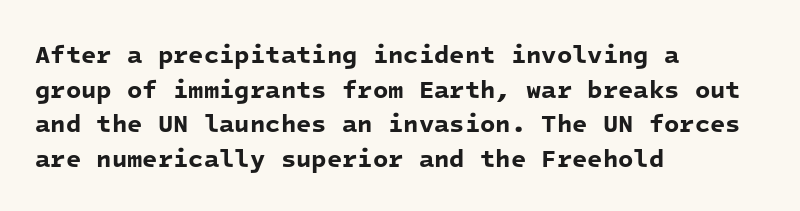
Q: Is the text bold? A: Yes.
Q: Is the text underlined? A: No.
Q: How is the paragraph aligned? A: Left-aligned.
Q: Is the spacing between letters normal or unusually wide? A: Normal.
Q: Is the spacing between lines tight, normal or loose? A: Normal.
